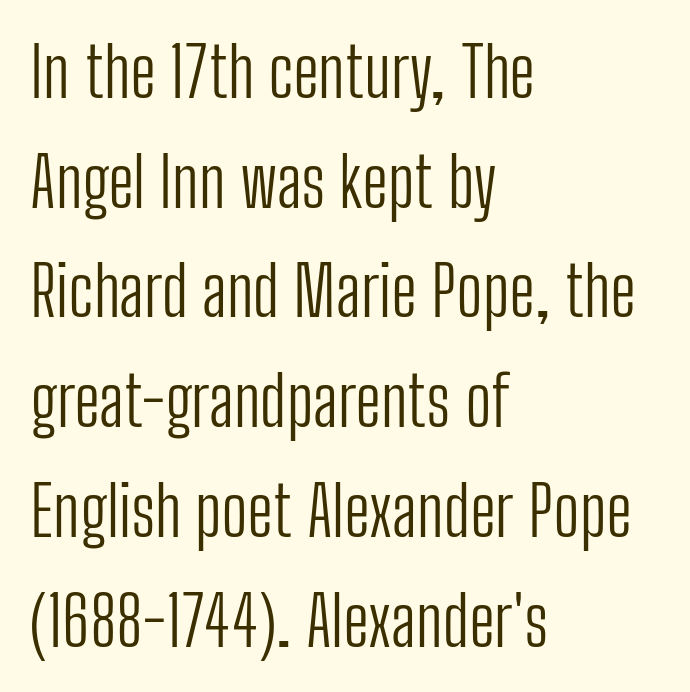
Q: Is the text bold? A: No.
Q: Is the text italic (slanted)? A: No, it is upright.
Q: Is the typeface a serif or a sans-serif typeface? A: Sans-serif.
Q: Is the text underlined? A: No.
Q: How is the paragraph aligned? A: Left-aligned.
Q: Is the spacing between letters normal or unusually wide? A: Normal.
Q: Is the spacing between lines tight, normal or loose? A: Normal.
Q: Width (condensed, normal, or wide)? A: Condensed.
Q: Stroke contrast? A: Low.
Q: x-height? A: Medium.
Q: Monospaced? A: No.
